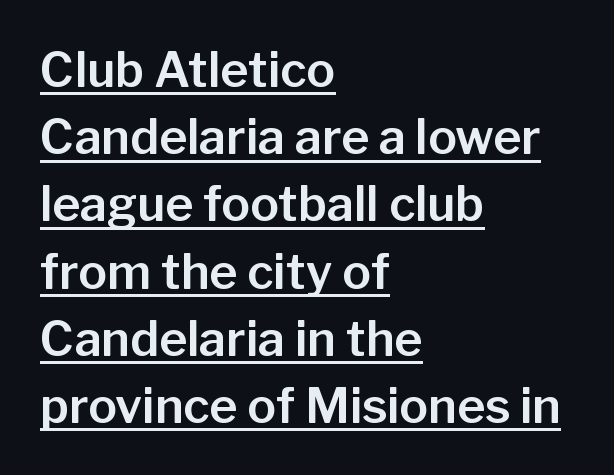
Every word sits above its own underline. Quick note: interline space is typical. It's the straight-up-and-down kind of type. Every row of glyphs begins at an identical x-position on the left. Note the varied advance widths — an 'i' is clearly narrower than an 'm'.
